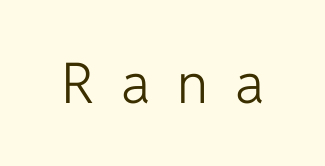
Q: Is the text bold? A: No.
Q: Is the text italic (slanted)? A: No, it is upright.
Q: Is the typeface a serif or a sans-serif typeface? A: Sans-serif.
Q: Is the text underlined? A: No.
Q: Is the spacing between letters normal or unusually wide? A: Unusually wide.
Q: Width (condensed, normal, or wide)? A: Normal.
Q: Stroke contrast? A: Low.
Q: x-height? A: Medium.
Q: Monospaced? A: No.
